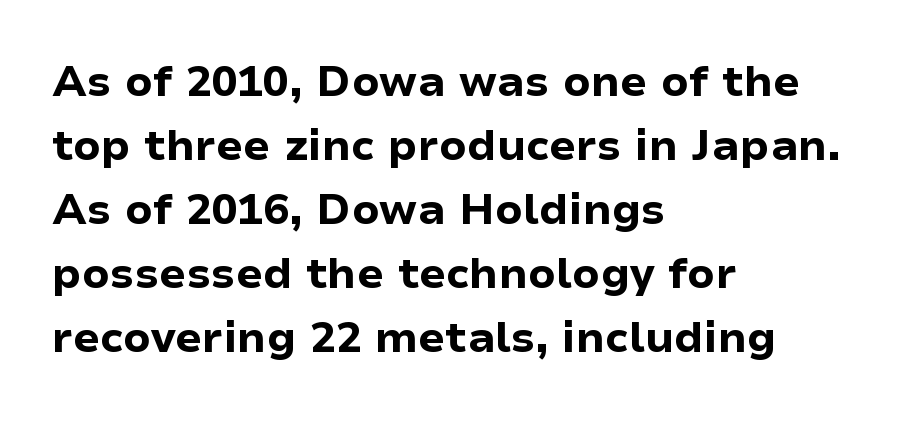
The image shows 43 px bold sans-serif type, upright; set left-aligned, normal line spacing (1.49x), normal letter spacing, not underlined; low stroke contrast and a medium x-height.
